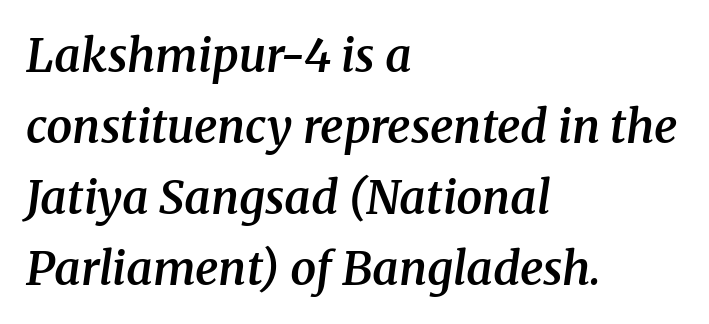
{"serif": "yes", "italic": "yes", "lean": "right", "slant_degrees": 8, "bold": "semi", "weight": "semibold", "width": "normal", "stroke_contrast": "medium", "x_height": "medium", "monospaced": "no", "underline": "no", "align": "left", "line_spacing": "normal", "line_spacing_ratio": 1.54, "letter_spacing": "normal", "letter_spacing_em": 0.0, "glyph_px": 46}
